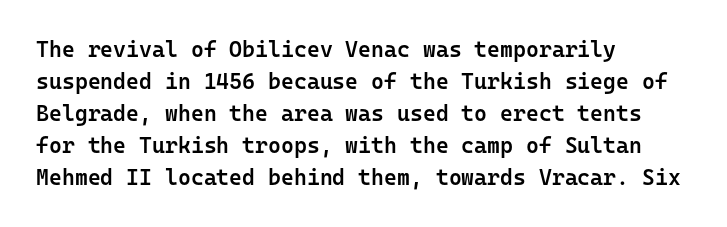
A typesetter would mark this as roman, not italic. If you drew a ruler down the left edge, every line would touch it. Look at the tracking — it's just the regular setting, nothing added. Regular leading.
